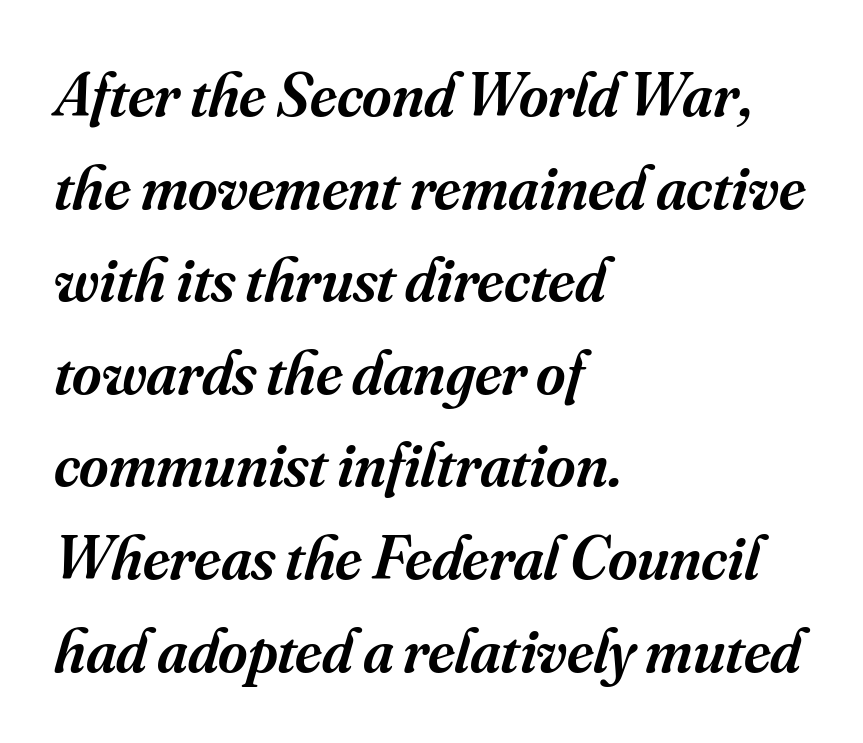
The image shows 63 px semibold serif type, italic (leaning right); set left-aligned, normal line spacing (1.47x), normal letter spacing, not underlined; medium stroke contrast and a small x-height.
